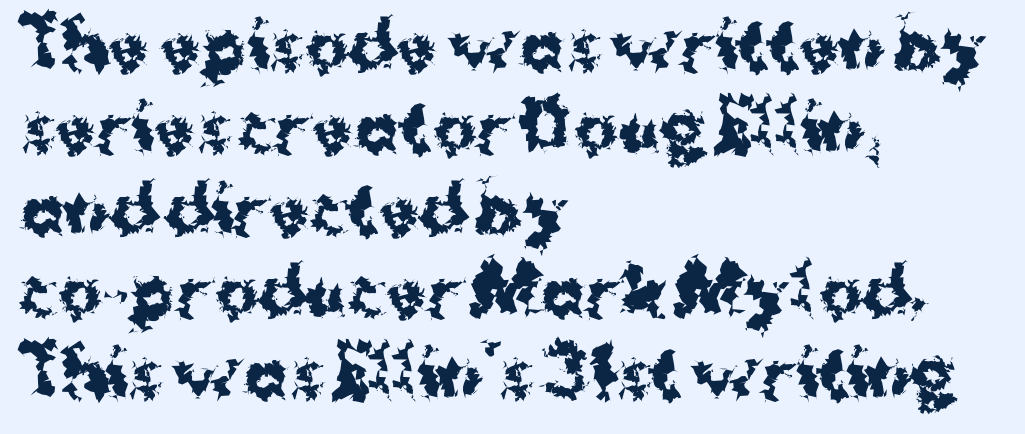
The image shows 65 px bold sans-serif type, upright; set left-aligned, normal line spacing (1.26x), normal letter spacing, not underlined; medium stroke contrast and a medium x-height.
